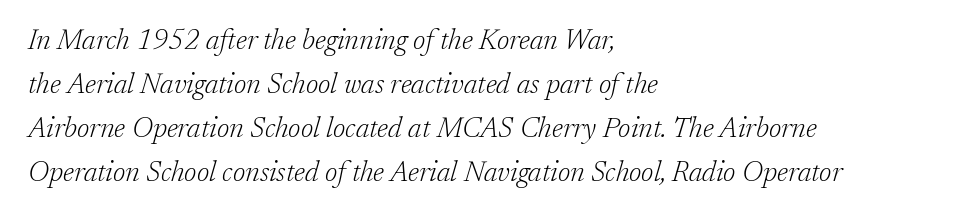
Q: Is the text bold? A: No.
Q: Is the text italic (slanted)? A: Yes, it leans right by about 17 degrees.
Q: Is the typeface a serif or a sans-serif typeface? A: Serif.
Q: Is the text underlined? A: No.
Q: How is the paragraph aligned? A: Left-aligned.
Q: Is the spacing between letters normal or unusually wide? A: Normal.
Q: Is the spacing between lines tight, normal or loose? A: Normal.
Q: Width (condensed, normal, or wide)? A: Normal.
Q: Stroke contrast? A: Low.
Q: x-height? A: Medium.
Q: Monospaced? A: No.
